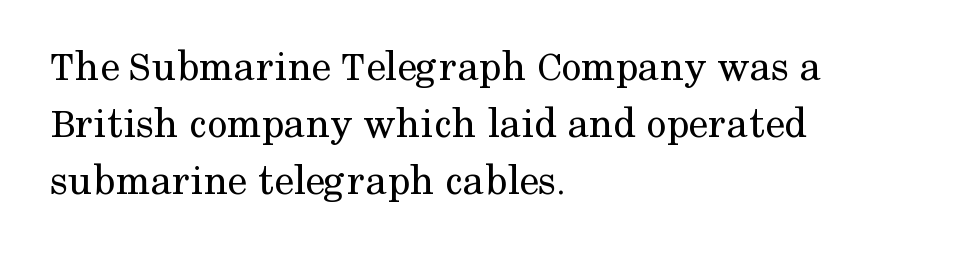
Q: Is the text bold? A: No.
Q: Is the text italic (slanted)? A: No, it is upright.
Q: Is the typeface a serif or a sans-serif typeface? A: Serif.
Q: Is the text underlined? A: No.
Q: How is the paragraph aligned? A: Left-aligned.
Q: Is the spacing between letters normal or unusually wide? A: Normal.
Q: Is the spacing between lines tight, normal or loose? A: Normal.
Q: Width (condensed, normal, or wide)? A: Normal.
Q: Stroke contrast? A: Medium.
Q: x-height? A: Medium.
Q: Monospaced? A: No.
